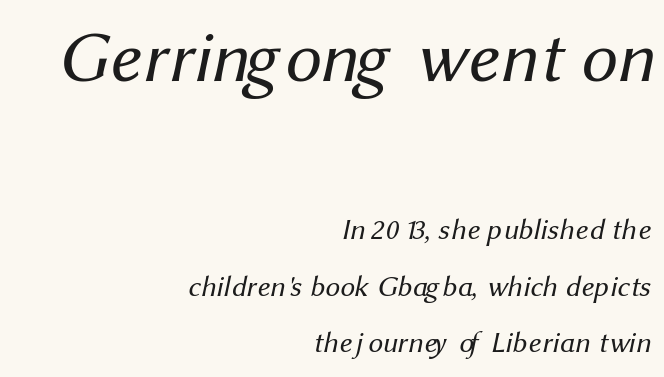
Does the copy run flush right? Yes — the right margin is perfectly even. Varying glyph widths throughout — classic text-font behaviour. Rule under the text: the space is simply empty. Type size steps down from the first block to the second.
